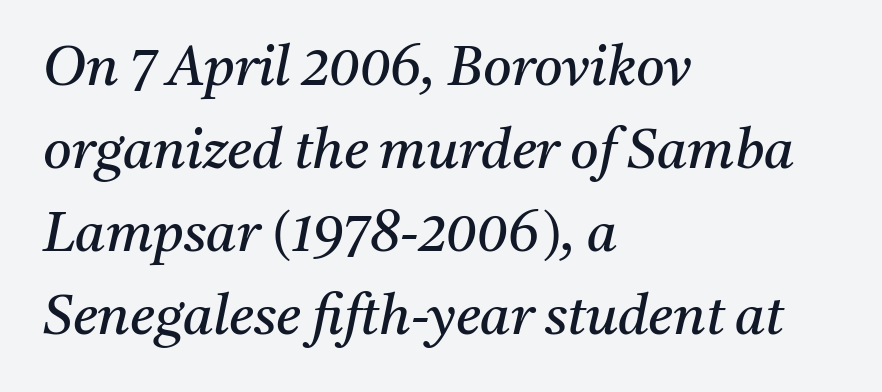
Check where the strokes stop: tiny serifs finish them off. Successive baselines arrive at the customary interval. Tracking here is standard; glyphs follow each other at the usual distance. Just letters on the line, the space beneath them empty.
